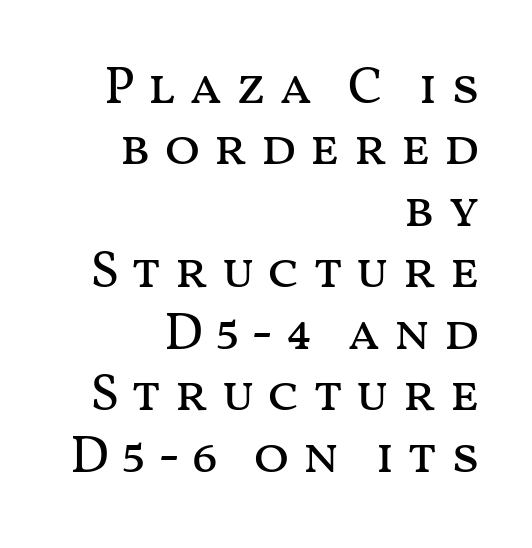
{"italic": "no", "bold": "no", "weight": "regular", "width": "wide", "stroke_contrast": "medium", "x_height": "medium", "monospaced": "no", "underline": "no", "align": "right", "line_spacing_ratio": 1.16, "letter_spacing": "wide", "letter_spacing_em": 0.23, "glyph_px": 53}
